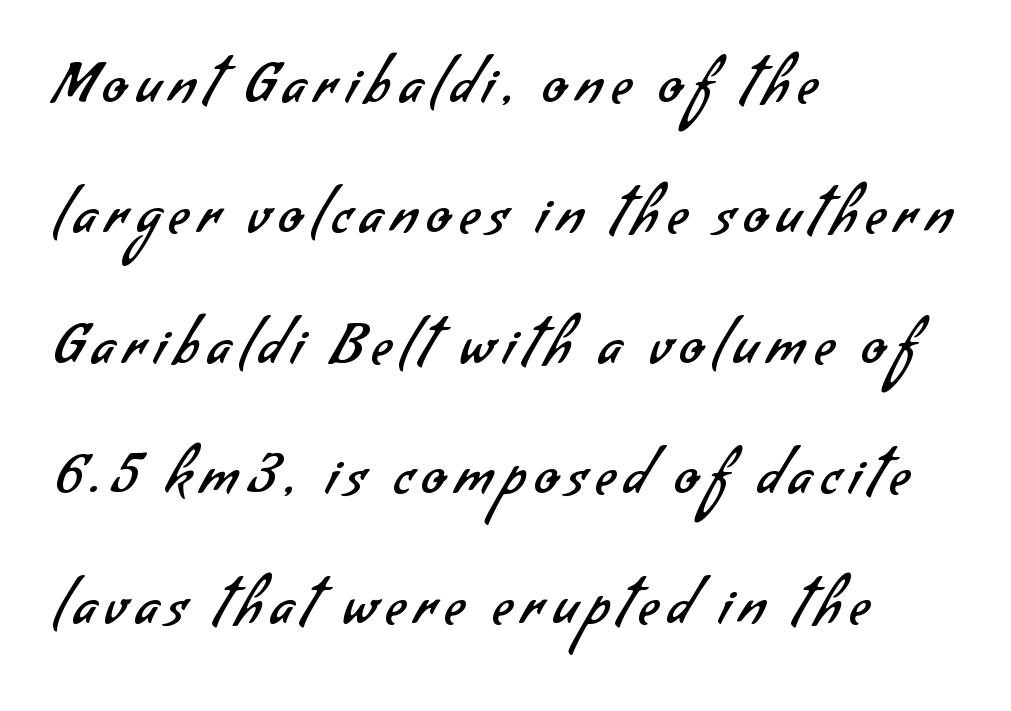
Q: Is the text bold? A: No.
Q: Is the typeface a serif or a sans-serif typeface? A: Sans-serif.
Q: Is the text underlined? A: No.
Q: How is the paragraph aligned? A: Left-aligned.
Q: Is the spacing between lines tight, normal or loose? A: Loose.
Q: Width (condensed, normal, or wide)? A: Normal.
Q: Stroke contrast? A: Low.
Q: x-height? A: Small.
Q: Monospaced? A: No.
